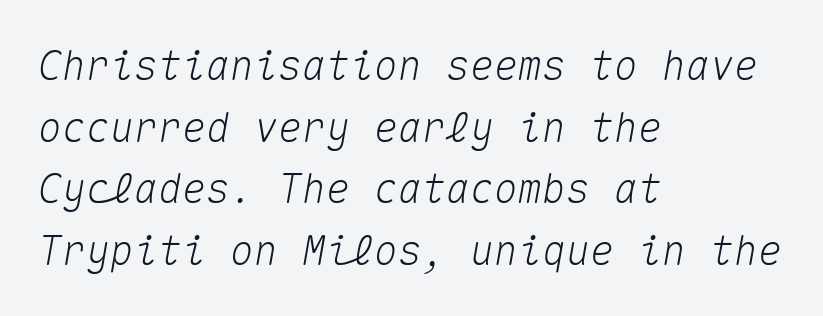
{"italic": "yes", "lean": "right", "slant_degrees": 10, "width": "normal", "stroke_contrast": "medium", "x_height": "medium", "monospaced": "yes", "underline": "no", "align": "left", "line_spacing": "normal", "line_spacing_ratio": 1.54, "letter_spacing": "normal", "letter_spacing_em": 0.0, "glyph_px": 40}
